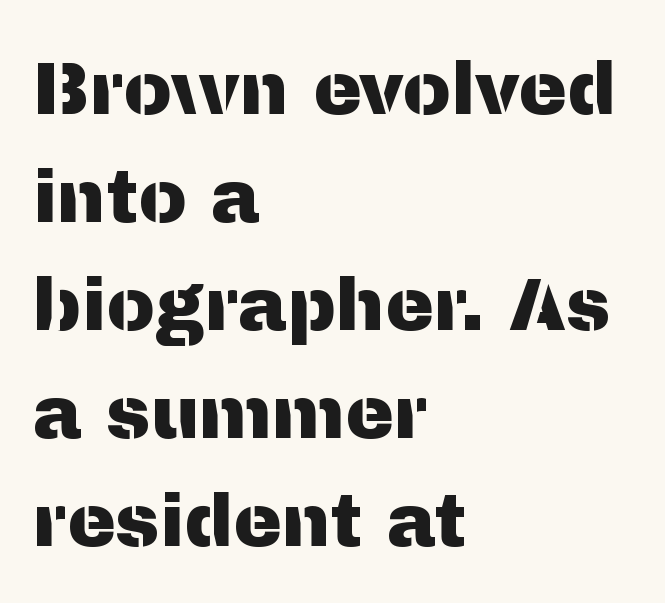
Do the letters lean? They stand straight. How are the letters spaced? Ordinarily, with no added tracking. Quick note: underline off. The designer left line spacing at the default.
